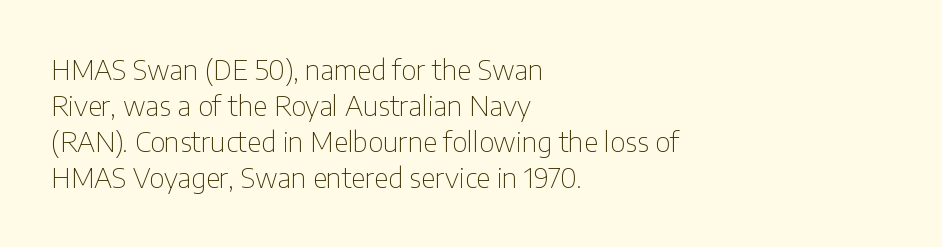
The image shows 28 px thin, condensed sans-serif type, upright; set left-aligned, normal line spacing (1.29x), normal letter spacing, not underlined; low stroke contrast and a medium x-height.
